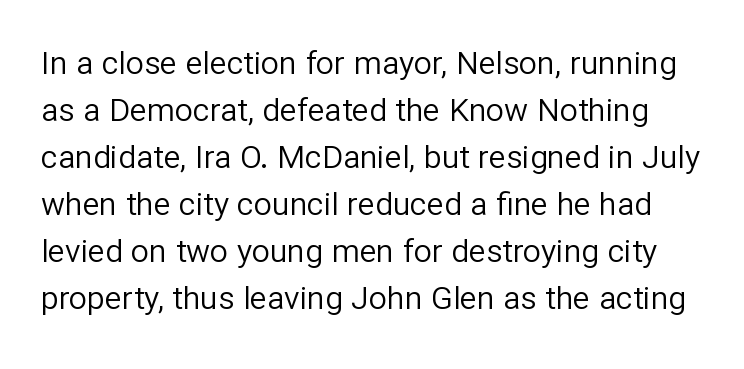
The image shows 32 px regular-weight sans-serif type, upright; set normal line spacing (1.47x), normal letter spacing, not underlined; low stroke contrast and a medium x-height.
